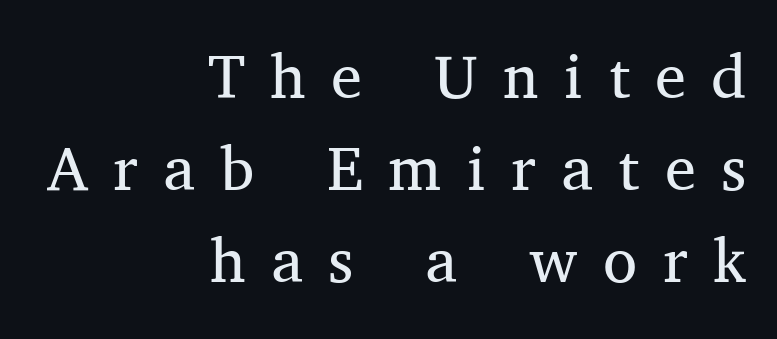
Varying glyph widths throughout — classic text-font behaviour. The typeface has the unassuming heft of standard copy or less. Bare-footed words on every line. Posture: vertical.
